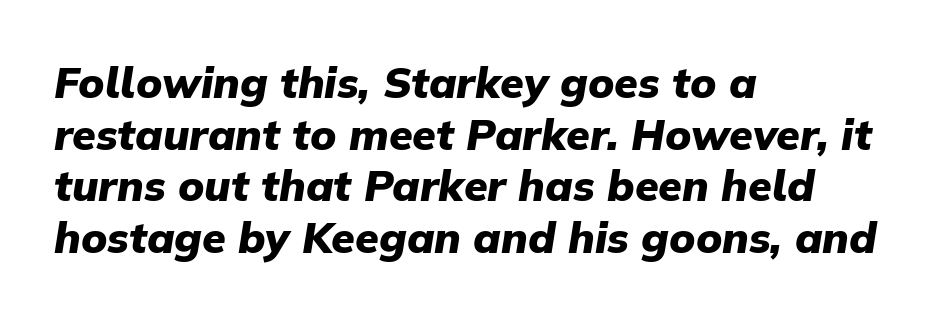
The face used here is rendered with its standard letterfit. The text block is weighted toward the left margin, trailing off unevenly rightward. Anything drawn beneath the words? Only blank space. These words are printed bold, with thick strokes throughout. The passage shown is typed in a proportional face where columns would drift. These lines were composed using italics.
